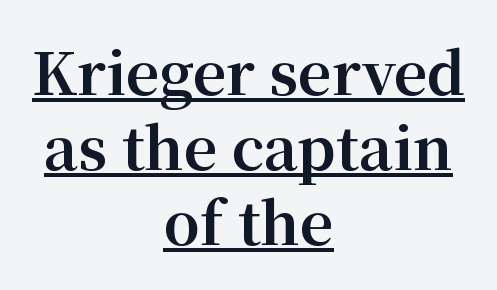
Summary of weight: heavy, a full bold. Proportional: the letters do not fall into vertical columns. This block has exactly the height ordinary leading produces. Visually the block forms a symmetrical silhouette, jagged on both flanks. Small tapered or slab feet sit at the stroke ends, so this counts as serif. Glance below the letters and you will spot a drawn line.
